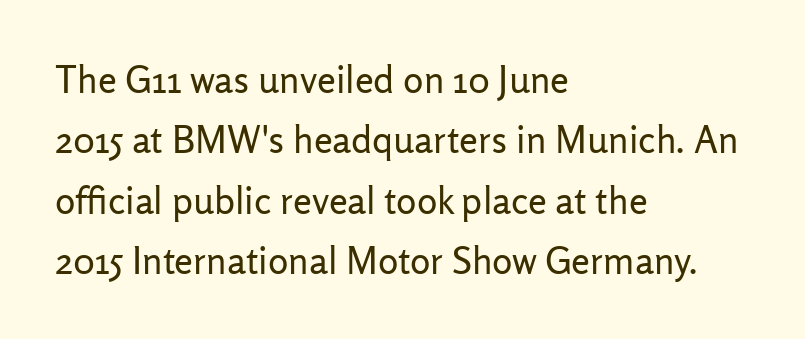
A typesetter would call this proportional, since set widths differ per character. Serif or sans? Sans — the stroke terminals are bare. Visually the block forms a straight wall on the left and a jagged coastline on the right. Honestly, there is no underline to notice here at all. The specimen reads as upright at a glance.
